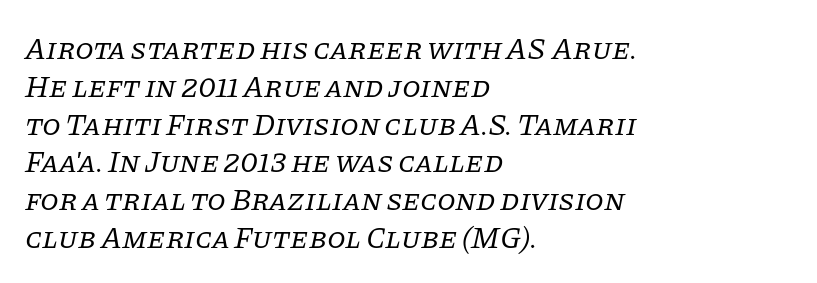
The image shows 30 px regular-weight serif type, italic (leaning right); set left-aligned, normal line spacing (1.26x), normal letter spacing, not underlined; low stroke contrast and a large x-height.
